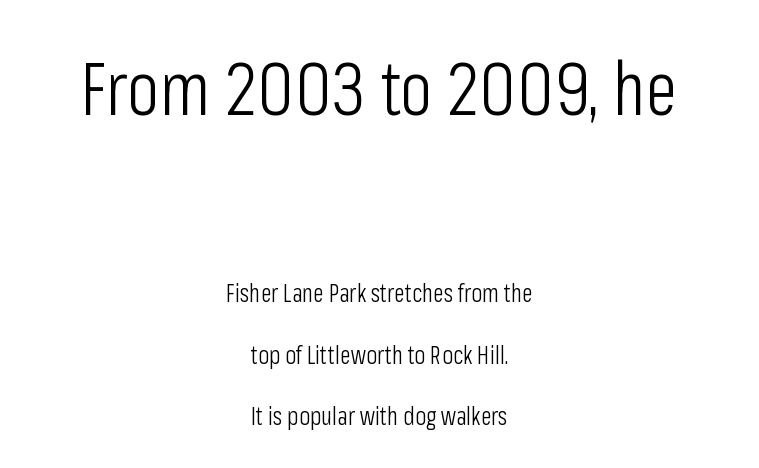
The image shows 74 px light, condensed sans-serif type, upright; set centered, loose line spacing (2.45x), normal letter spacing, not underlined; the first (top) block is 2.96x larger; low stroke contrast and a medium x-height.
